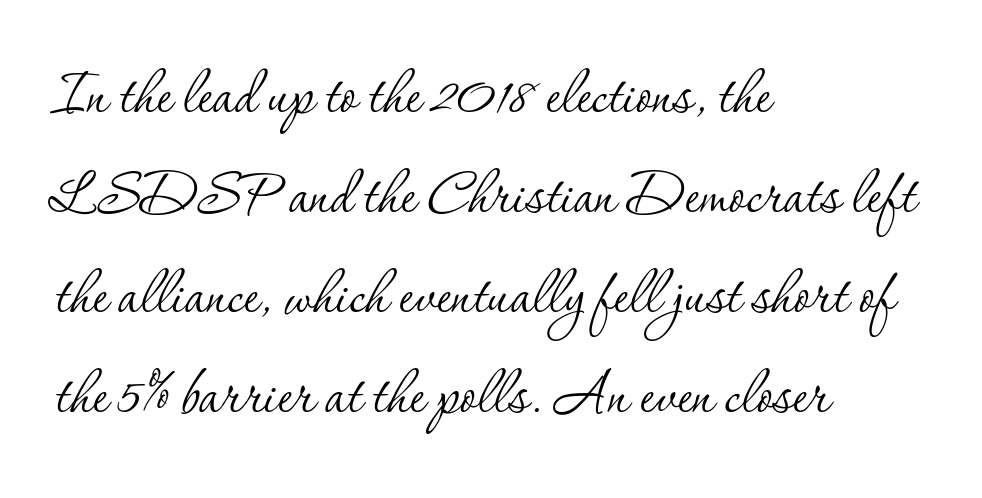
{"serif": "yes", "bold": "no", "weight": "thin", "width": "normal", "stroke_contrast": "low", "x_height": "small", "monospaced": "no", "underline": "no", "align": "left", "line_spacing": "normal", "line_spacing_ratio": 1.35, "letter_spacing": "normal", "letter_spacing_em": 0.0, "glyph_px": 74}
